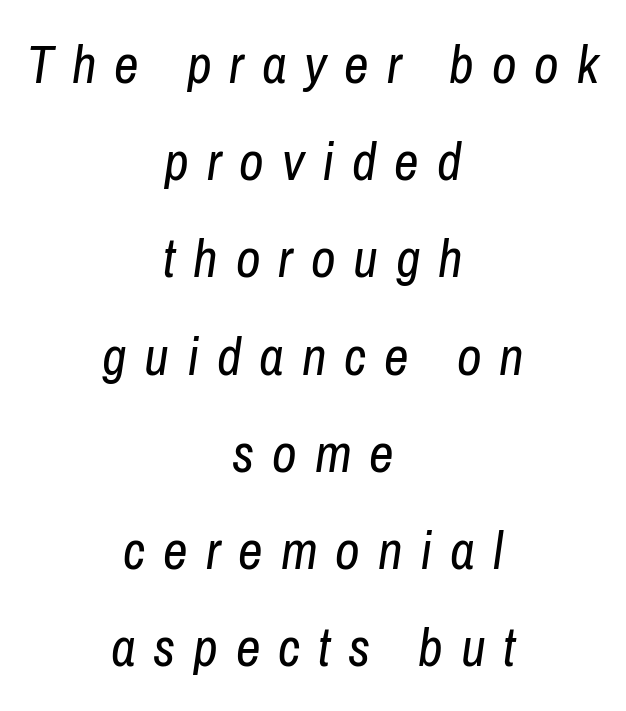
The image shows 54 px regular-weight, condensed type, italic (leaning right); set centered, line spacing 1.8x, unusually wide letter spacing (+0.33 em), not underlined; low stroke contrast and a medium x-height.
